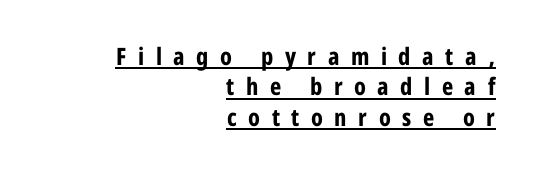
Check the space under the baseline: a stroke is drawn there. Layout note: lines flush right. The lettering stays uniformly vertical, giving the passage a roman look. Vertically, the passage feels balanced, rows spaced as you'd expect. The typesetting leans heavy: a genuine bold.
